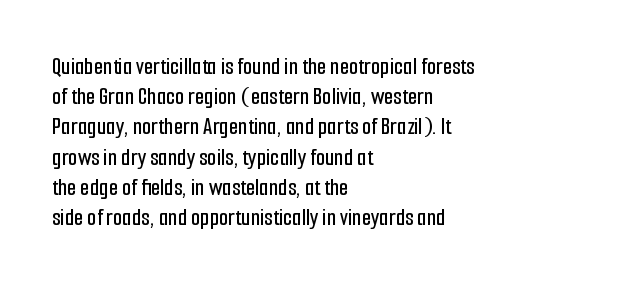
Q: Is the text italic (slanted)? A: No, it is upright.
Q: Is the text underlined? A: No.
Q: How is the paragraph aligned? A: Left-aligned.
Q: Is the spacing between letters normal or unusually wide? A: Normal.
Q: Is the spacing between lines tight, normal or loose? A: Normal.
